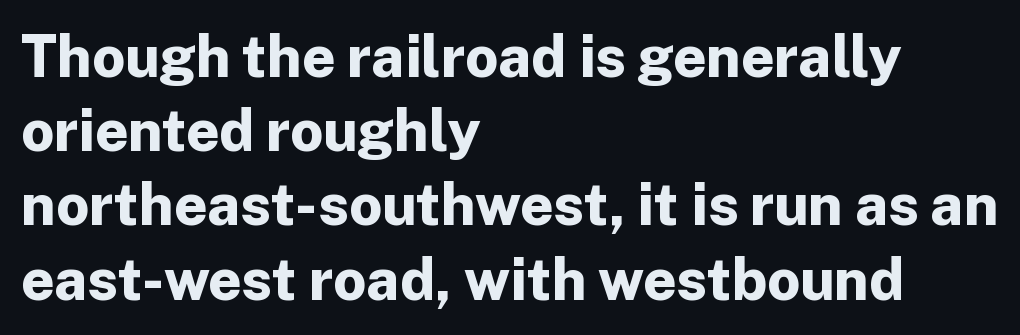
The image shows 58 px bold sans-serif type, upright; set left-aligned, normal line spacing (1.28x), normal letter spacing, not underlined; low stroke contrast and a medium x-height.
